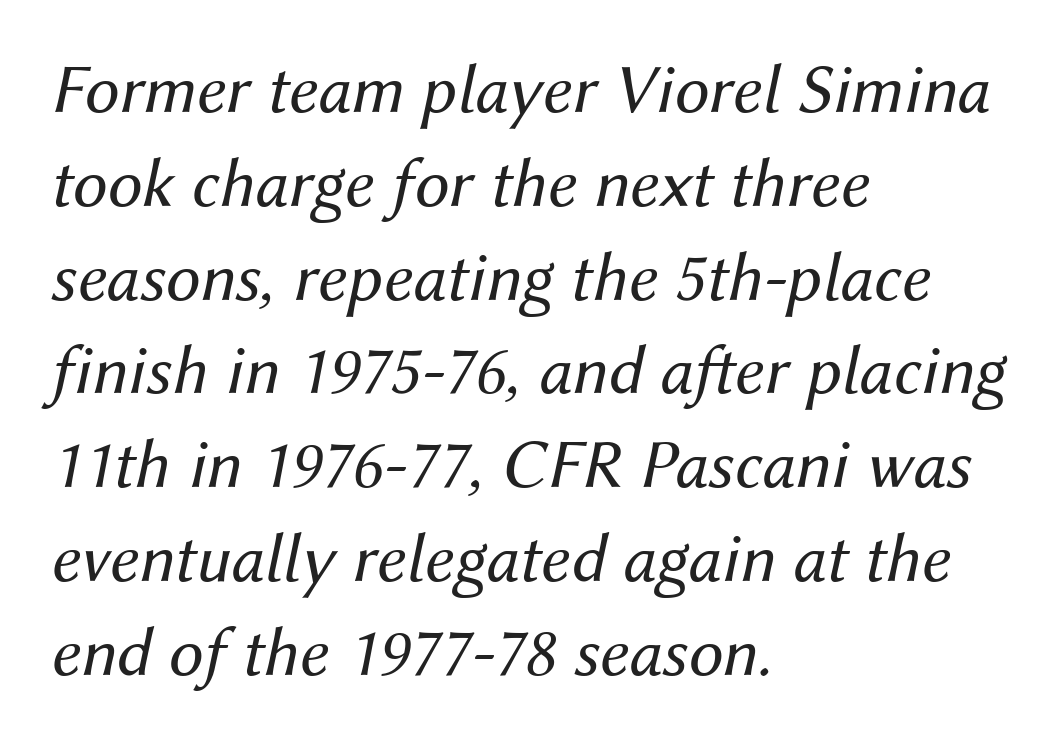
{"italic": "yes", "lean": "right", "slant_degrees": 12, "bold": "no", "weight": "regular", "width": "normal", "stroke_contrast": "medium", "x_height": "medium", "monospaced": "no", "underline": "no", "align": "left", "line_spacing": "normal", "line_spacing_ratio": 1.34, "letter_spacing": "normal", "letter_spacing_em": 0.0, "glyph_px": 70}
